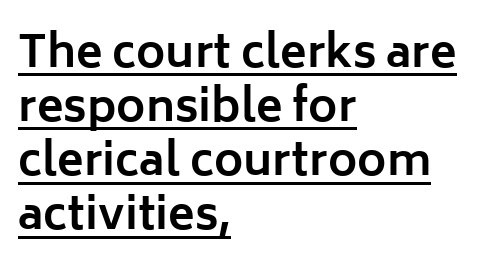
Q: Is the text bold? A: Yes.
Q: Is the text italic (slanted)? A: No, it is upright.
Q: Is the typeface a serif or a sans-serif typeface? A: Sans-serif.
Q: Is the text underlined? A: Yes.
Q: How is the paragraph aligned? A: Left-aligned.
Q: Is the spacing between letters normal or unusually wide? A: Normal.
Q: Width (condensed, normal, or wide)? A: Normal.
Q: Stroke contrast? A: Low.
Q: x-height? A: Medium.
Q: Monospaced? A: No.
